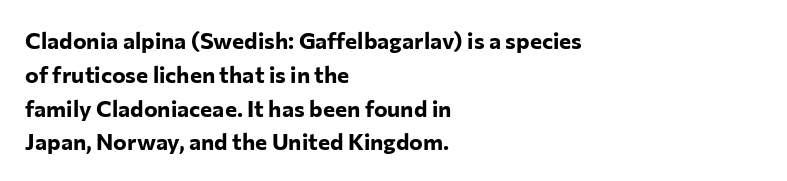
Bold? Absolutely — the strokes are thick and heavy. The setting favours the left margin, as ordinary paragraphs usually do. The font's upright variant was chosen for this text. A bare baseline throughout the passage. Vertical spacing — default.
